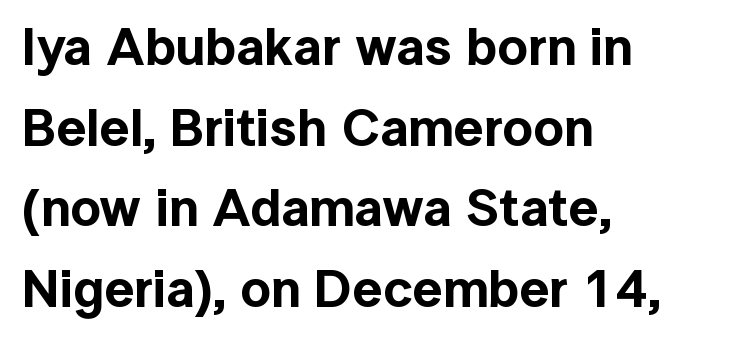
{"serif": "no", "italic": "no", "width": "normal", "x_height": "medium", "monospaced": "no", "underline": "no", "align": "left", "line_spacing": "normal", "line_spacing_ratio": 1.52, "letter_spacing": "normal", "letter_spacing_em": 0.0, "glyph_px": 53}
